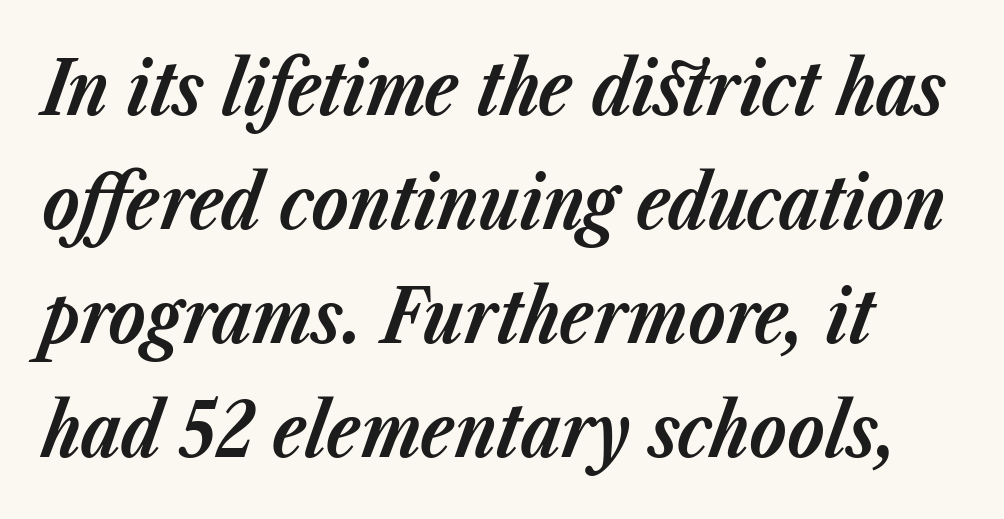
Q: Is the text bold? A: Yes.
Q: Is the text italic (slanted)? A: Yes, it leans right by about 23 degrees.
Q: Is the text underlined? A: No.
Q: Is the spacing between letters normal or unusually wide? A: Normal.
Q: Is the spacing between lines tight, normal or loose? A: Normal.
Q: Width (condensed, normal, or wide)? A: Normal.
Q: Stroke contrast? A: Low.
Q: x-height? A: Medium.
Q: Monospaced? A: No.
